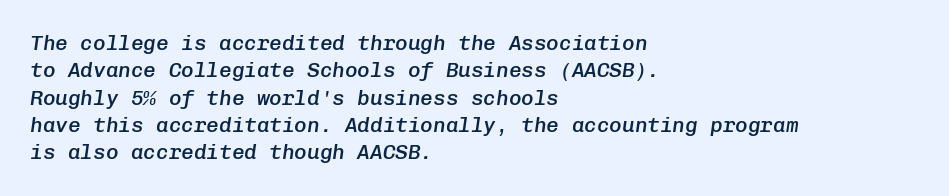
The image shows 21 px text type, italic (leaning right); set left-aligned, normal line spacing (1.3x), normal letter spacing, not underlined.
